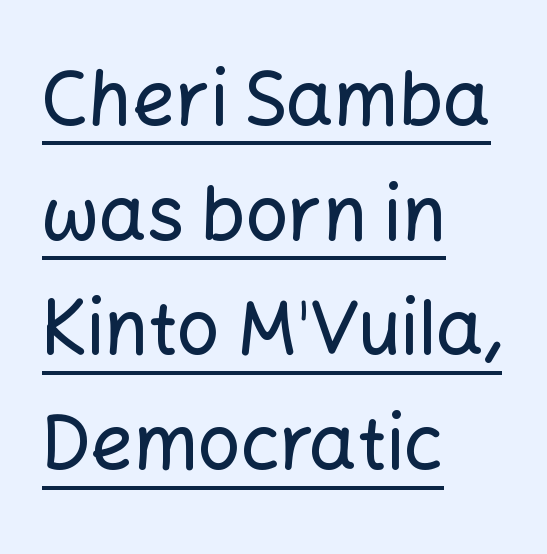
The image shows 75 px sans-serif type, upright; set left-aligned, normal line spacing (1.53x), normal letter spacing, underlined; low stroke contrast and a medium x-height.
